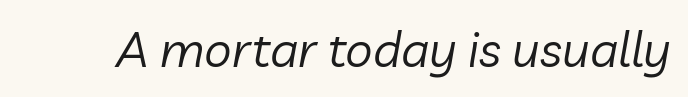
These lines keep a tight, regular rhythm from letter to letter. Stem width sits at or under what a default text font uses. The lettering tilts uniformly, giving the passage an italic look. Glance below the letters and you will spot only blank space. Each letter keeps its own natural width here, so spacing adapts to shape.
